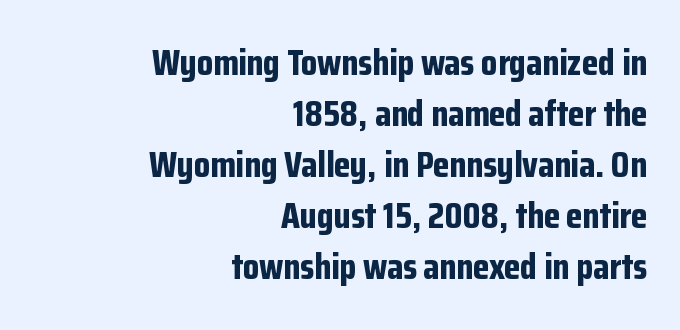
The image shows 37 px bold, condensed sans-serif type, upright; set right-aligned, normal line spacing (1.38x), normal letter spacing, not underlined; low stroke contrast and a medium x-height.
